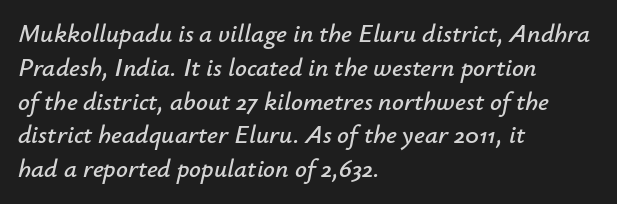
{"italic": "yes", "lean": "right", "slant_degrees": 12, "underline": "no", "align": "left", "line_spacing": "normal", "line_spacing_ratio": 1.3, "letter_spacing": "normal", "letter_spacing_em": 0.0, "glyph_px": 26}
